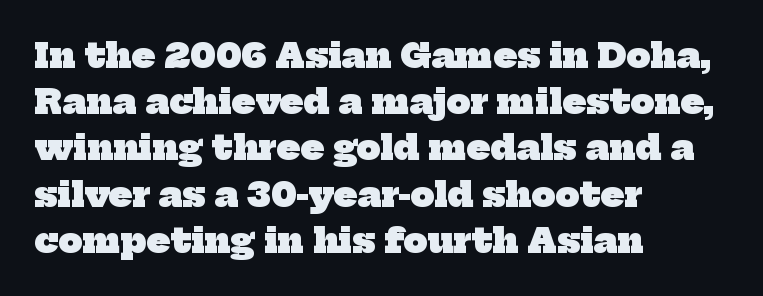
{"serif": "yes", "bold": "yes", "weight": "heavy", "width": "normal", "stroke_contrast": "low", "x_height": "medium", "monospaced": "no", "underline": "no", "align": "left", "line_spacing": "normal", "line_spacing_ratio": 1.36, "letter_spacing": "normal", "letter_spacing_em": 0.0, "glyph_px": 34}
